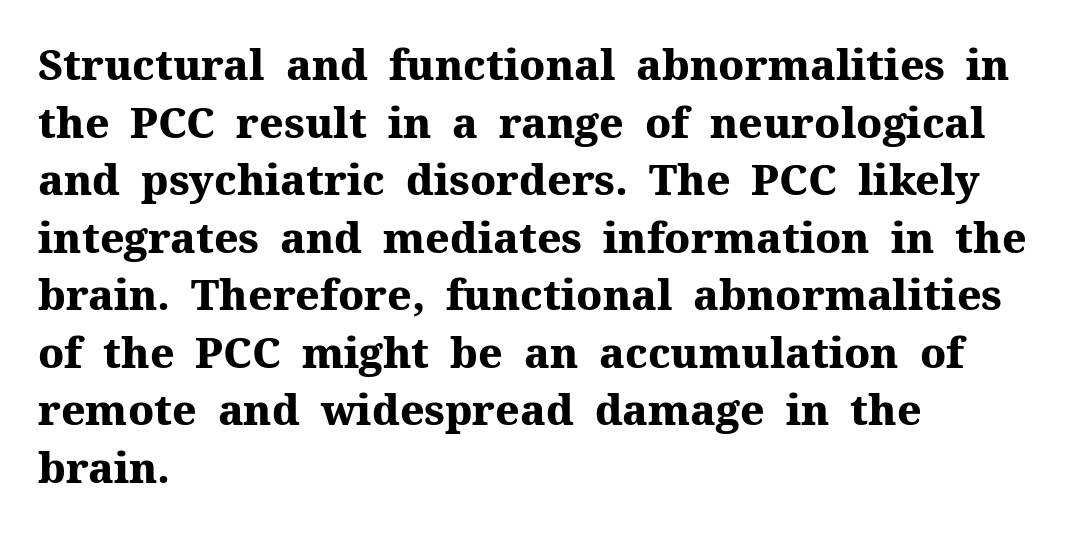
{"serif": "yes", "italic": "no", "bold": "yes", "weight": "heavy", "width": "normal", "stroke_contrast": "medium", "x_height": "medium", "monospaced": "no", "underline": "no", "align": "left", "line_spacing": "normal", "line_spacing_ratio": 1.37, "letter_spacing": "normal", "letter_spacing_em": 0.0, "glyph_px": 42}
